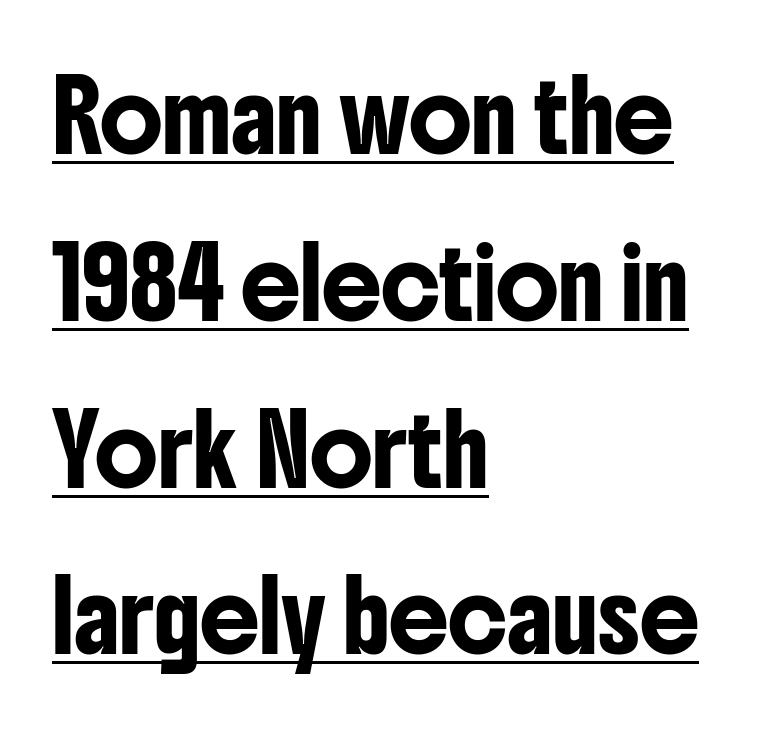
Q: Is the text italic (slanted)? A: No, it is upright.
Q: Is the typeface a serif or a sans-serif typeface? A: Sans-serif.
Q: Is the text underlined? A: Yes.
Q: How is the paragraph aligned? A: Left-aligned.
Q: Is the spacing between letters normal or unusually wide? A: Normal.
Q: Is the spacing between lines tight, normal or loose? A: Loose.
Q: Width (condensed, normal, or wide)? A: Condensed.
Q: Stroke contrast? A: Low.
Q: x-height? A: Medium.
Q: Monospaced? A: No.
